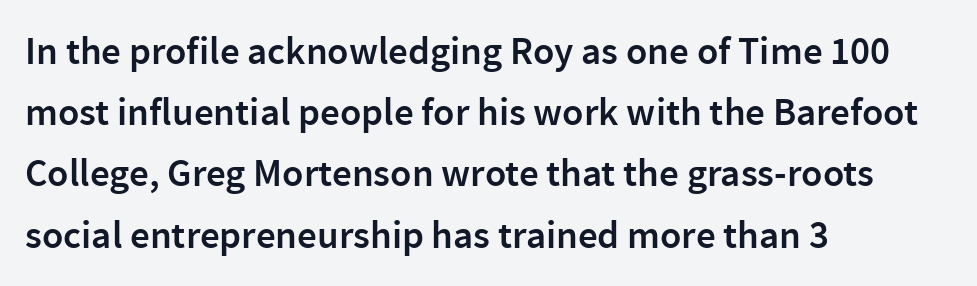
Q: Is the text bold? A: Semi-bold.
Q: Is the text italic (slanted)? A: No, it is upright.
Q: Is the typeface a serif or a sans-serif typeface? A: Sans-serif.
Q: Is the text underlined? A: No.
Q: How is the paragraph aligned? A: Left-aligned.
Q: Is the spacing between letters normal or unusually wide? A: Normal.
Q: Is the spacing between lines tight, normal or loose? A: Normal.
Q: Width (condensed, normal, or wide)? A: Normal.
Q: Stroke contrast? A: Low.
Q: x-height? A: Medium.
Q: Monospaced? A: No.
